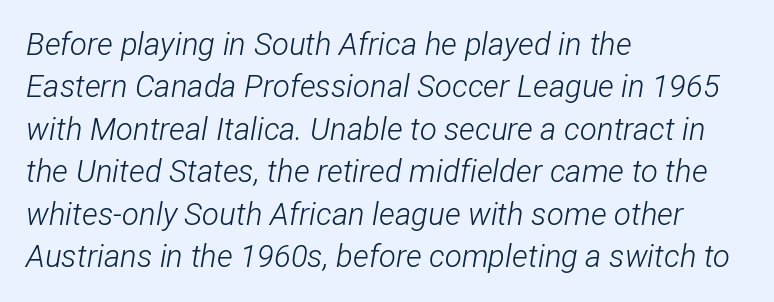
The image shows 31 px light, condensed type, italic (leaning right); set left-aligned, normal line spacing (1.37x), normal letter spacing, not underlined; low stroke contrast and a medium x-height.
